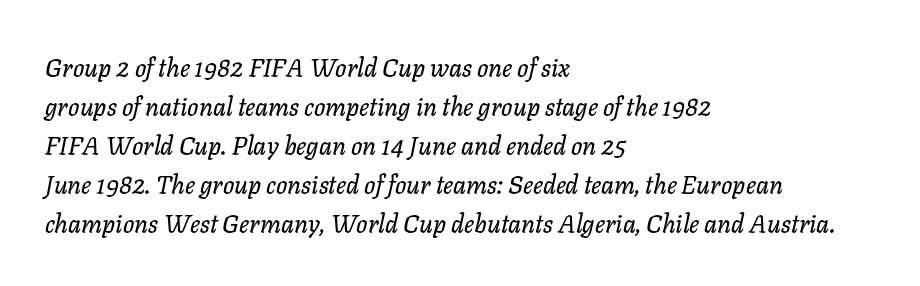
The image shows 25 px text type, italic (leaning right); set left-aligned, normal line spacing (1.56x), normal letter spacing, not underlined.
